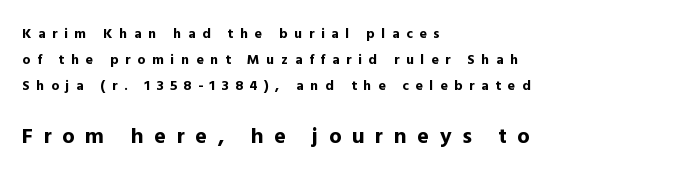
The image shows 22 px bold type, upright; set left-aligned, line spacing 1.87x, unusually wide letter spacing (+0.48 em), not underlined; the second (bottom) block is 1.57x larger.
